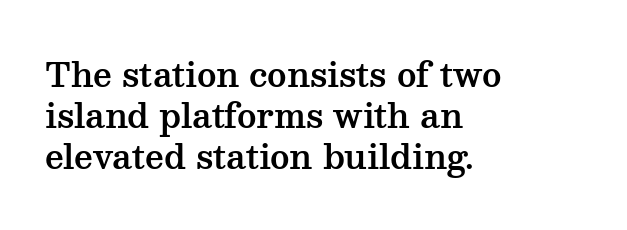
The image shows 33 px wide serif type, upright; set left-aligned, normal line spacing (1.25x), normal letter spacing, not underlined; medium stroke contrast and a medium x-height.
